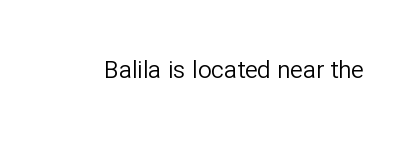
Only glyphs here, with clear space below each row. Notice how the stems are strictly vertical — no italics here. Between one letter and the next there's only the usual sliver of space. Is this a heavy cut? Hardly; it is regular or lighter.
